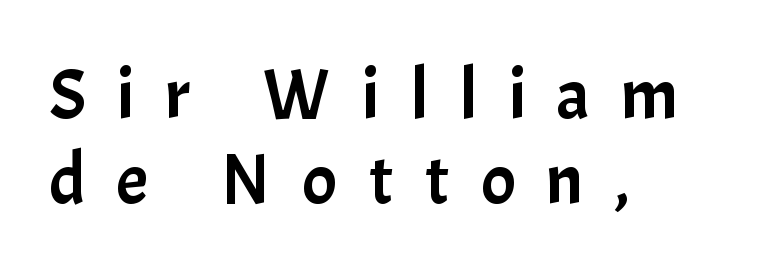
The image shows 72 px sans-serif type, upright; set left-aligned, line spacing 1.18x, unusually wide letter spacing (+0.43 em), not underlined; low stroke contrast and a medium x-height.
